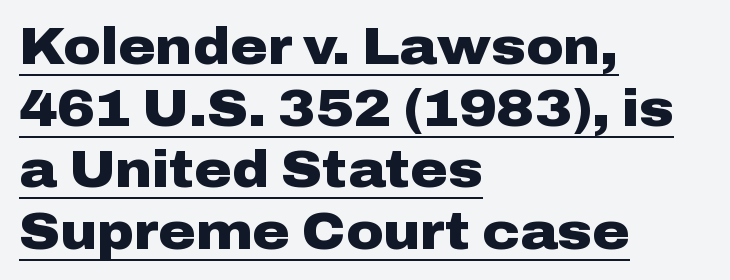
The image shows 51 px heavy, wide sans-serif type, upright; set left-aligned, line spacing 1.21x, normal letter spacing, underlined; low stroke contrast and a medium x-height.
